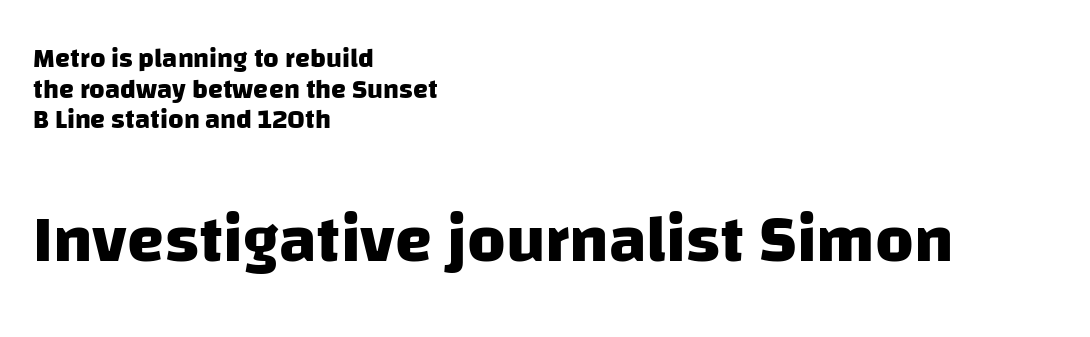
The image shows 67 px heavy sans-serif type; set left-aligned, tight line spacing (1.13x), normal letter spacing, not underlined; the second (bottom) block is 2.48x larger; low stroke contrast and a large x-height.
